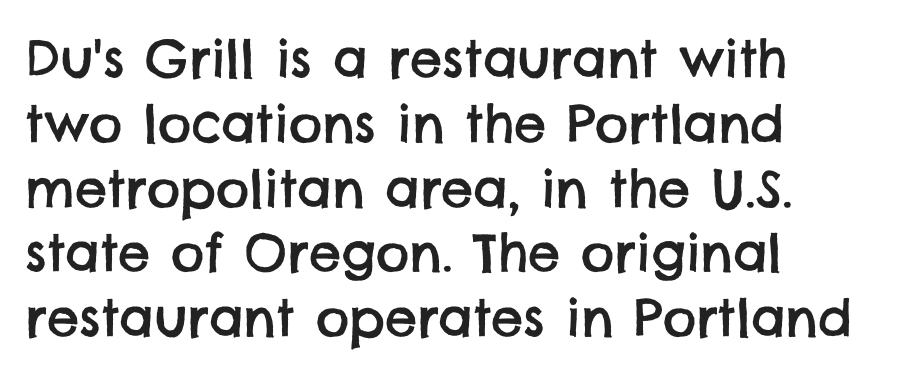
{"serif": "no", "width": "normal", "stroke_contrast": "low", "x_height": "large", "monospaced": "no", "underline": "no", "align": "left", "line_spacing": "normal", "line_spacing_ratio": 1.27, "letter_spacing": "normal", "letter_spacing_em": 0.0, "glyph_px": 51}
